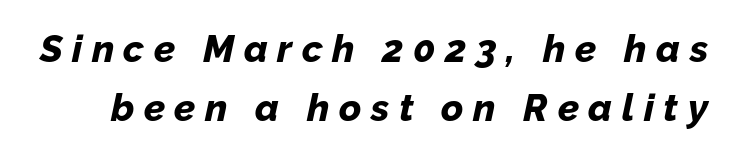
{"italic": "yes", "lean": "right", "slant_degrees": 12, "bold": "yes", "weight": "bold", "width": "normal", "stroke_contrast": "low", "x_height": "medium", "monospaced": "no", "underline": "no", "line_spacing": "normal", "line_spacing_ratio": 1.55, "letter_spacing": "wide", "letter_spacing_em": 0.25, "glyph_px": 38}
